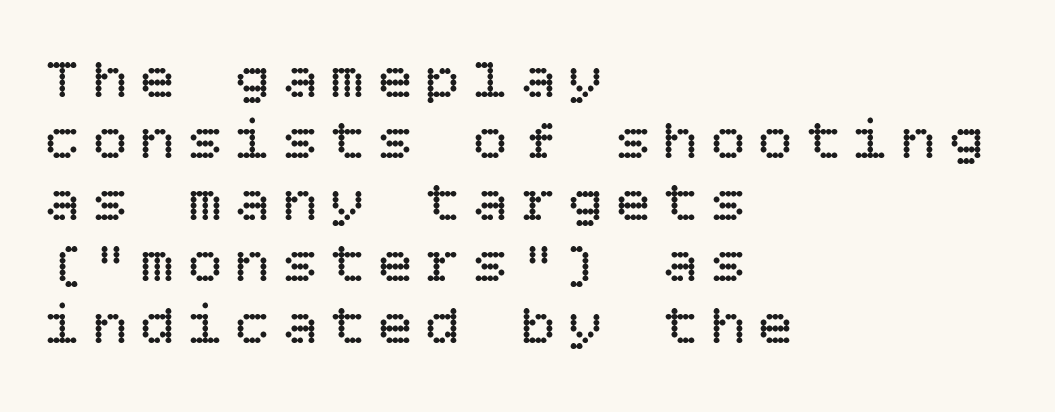
Q: Is the text bold? A: No.
Q: Is the text italic (slanted)? A: No, it is upright.
Q: Is the text underlined? A: No.
Q: How is the paragraph aligned? A: Left-aligned.
Q: Is the spacing between letters normal or unusually wide? A: Unusually wide.
Q: Is the spacing between lines tight, normal or loose? A: Tight.
Q: Width (condensed, normal, or wide)? A: Normal.
Q: Stroke contrast? A: Low.
Q: x-height? A: Large.
